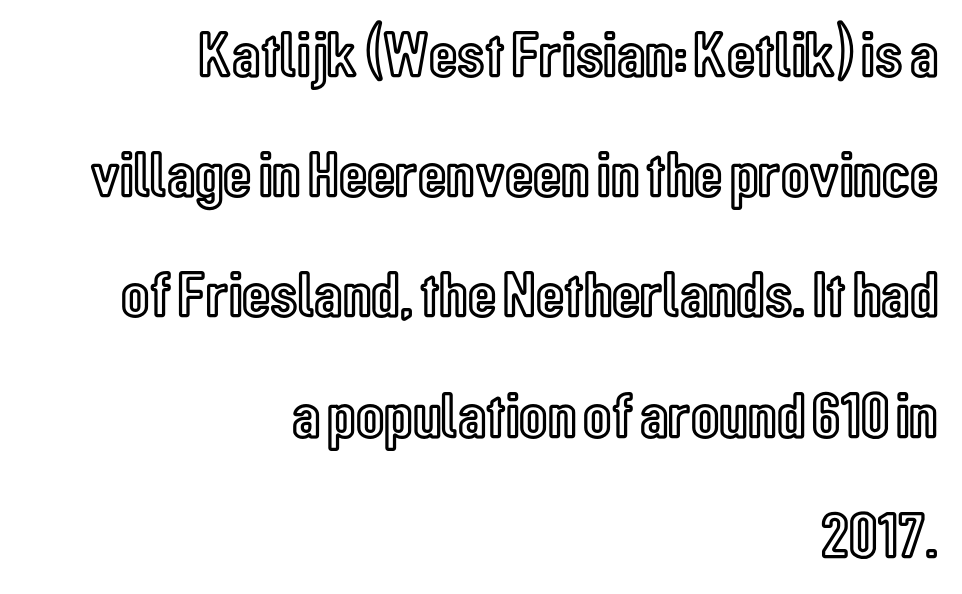
The image shows 65 px condensed type, upright; set right-aligned, line spacing 1.85x, normal letter spacing, not underlined; a medium x-height.
